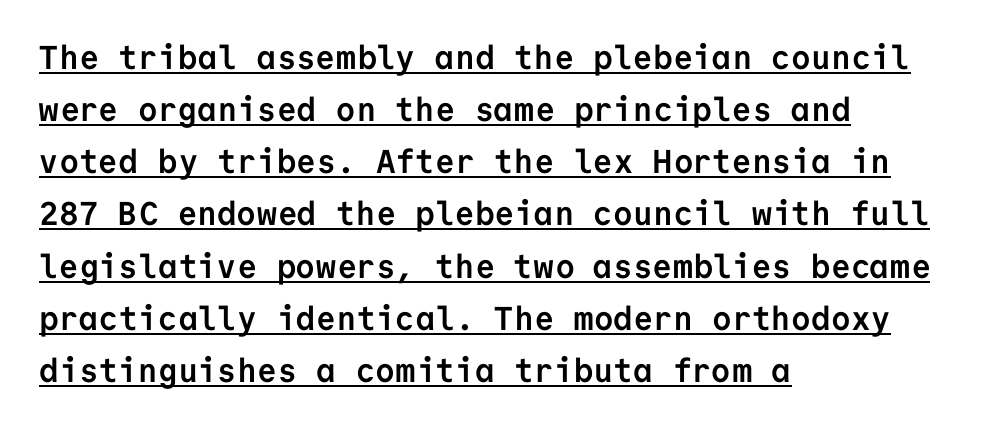
Fixed-width glyphs throughout — classic coding-font behaviour. The designer went with a sans here, leaving each stem footless. Every row of glyphs begins at an identical x-position on the left. A rule runs beneath these lines of type. This sample uses plain, unmodified letter spacing. Normally led — the rows are evenly, conventionally spaced.
